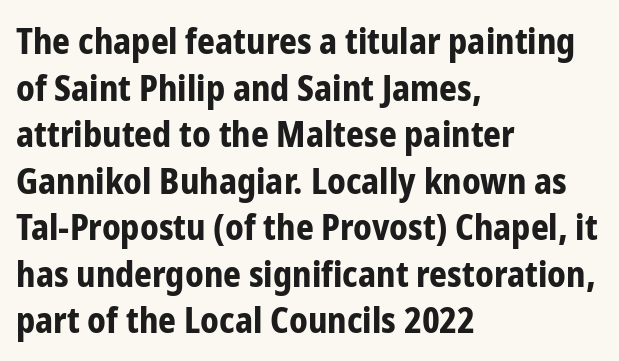
{"serif": "no", "italic": "no", "bold": "yes", "weight": "bold", "width": "condensed", "stroke_contrast": "low", "x_height": "medium", "monospaced": "no", "underline": "no", "align": "left", "line_spacing": "normal", "line_spacing_ratio": 1.33, "letter_spacing": "normal", "letter_spacing_em": 0.0, "glyph_px": 35}
